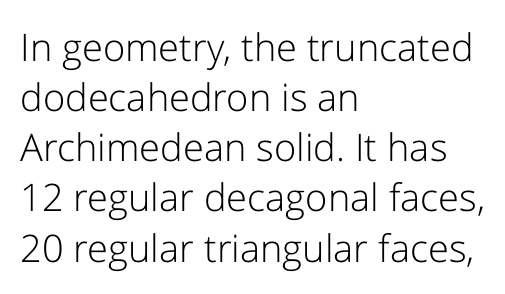
Q: Is the text bold? A: No.
Q: Is the text italic (slanted)? A: No, it is upright.
Q: Is the typeface a serif or a sans-serif typeface? A: Sans-serif.
Q: Is the text underlined? A: No.
Q: How is the paragraph aligned? A: Left-aligned.
Q: Is the spacing between letters normal or unusually wide? A: Normal.
Q: Is the spacing between lines tight, normal or loose? A: Normal.
Q: Width (condensed, normal, or wide)? A: Normal.
Q: Stroke contrast? A: Low.
Q: x-height? A: Medium.
Q: Monospaced? A: No.
